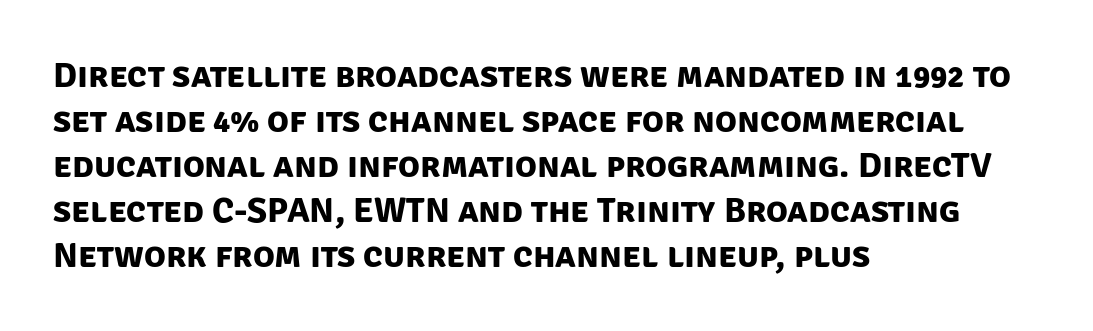
{"serif": "no", "bold": "yes", "weight": "bold", "width": "normal", "stroke_contrast": "low", "x_height": "large", "monospaced": "no", "underline": "no", "align": "left", "line_spacing": "normal", "line_spacing_ratio": 1.25, "letter_spacing": "normal", "letter_spacing_em": 0.0, "glyph_px": 36}
